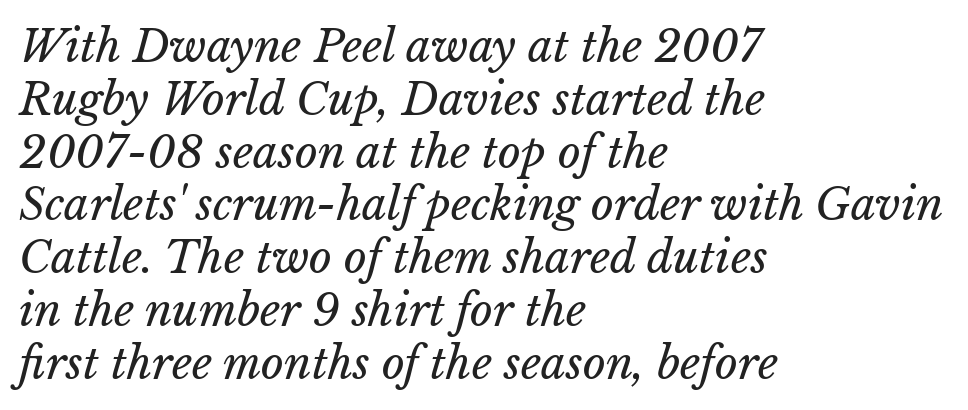
Q: Is the text bold? A: No.
Q: Is the text underlined? A: No.
Q: How is the paragraph aligned? A: Left-aligned.
Q: Is the spacing between letters normal or unusually wide? A: Normal.
Q: Width (condensed, normal, or wide)? A: Normal.
Q: Stroke contrast? A: Low.
Q: x-height? A: Medium.
Q: Monospaced? A: No.
